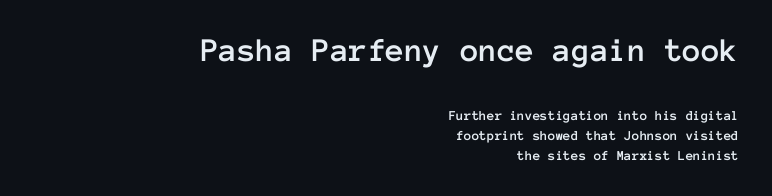
The image shows 34 px text type, upright, monospaced; set right-aligned, normal line spacing (1.41x), normal letter spacing, not underlined; the first (top) block is 2.43x larger; low stroke contrast and a medium x-height.
